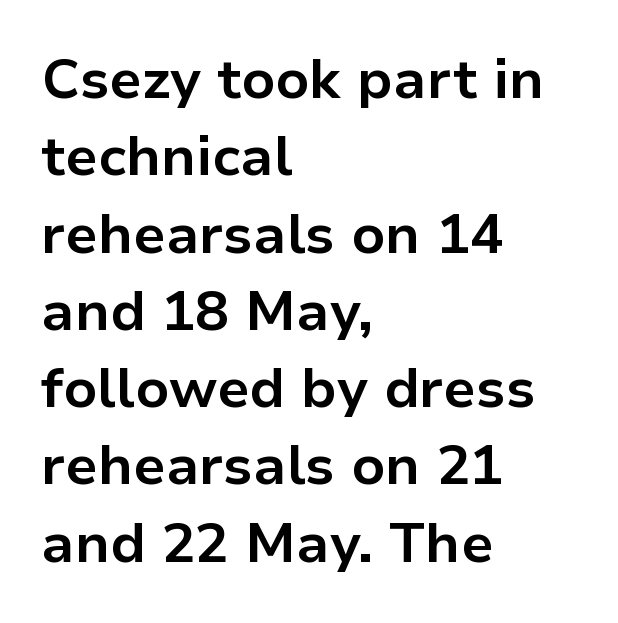
Letterform terminals end flat and unadorned throughout the passage. There is no visible air inserted between adjacent glyphs. No italicization has been applied; the sample stays upright. Summary of vertical rhythm: regular, with standard interline spacing. Check the space under the baseline: it is left empty.
